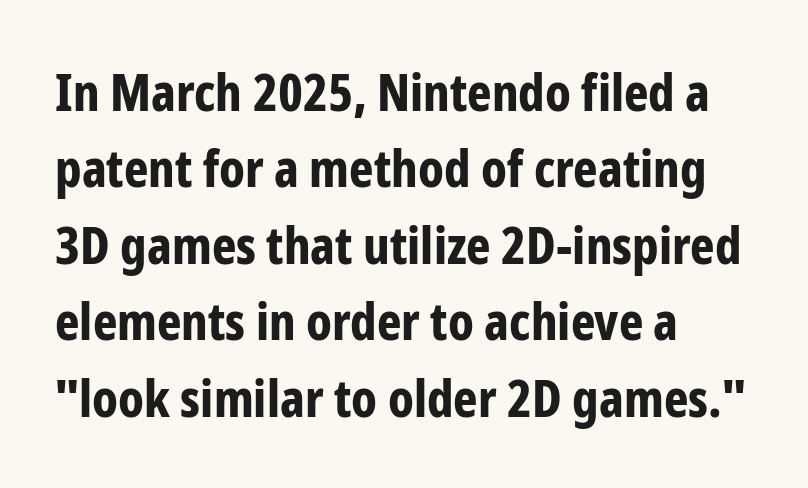
The image shows 52 px bold, condensed sans-serif type, upright; set left-aligned, normal line spacing (1.47x), normal letter spacing, not underlined; low stroke contrast and a medium x-height.
